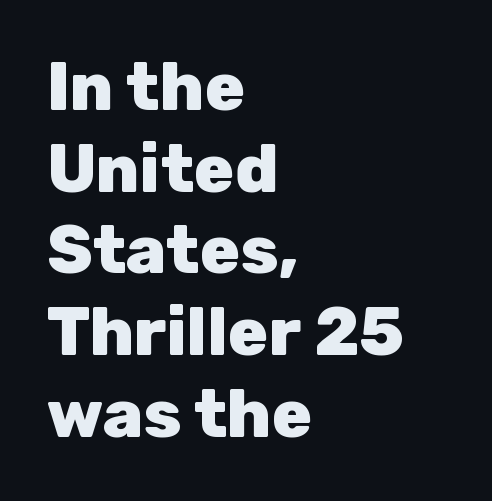
{"serif": "no", "italic": "no", "bold": "yes", "weight": "heavy", "width": "normal", "stroke_contrast": "low", "x_height": "medium", "monospaced": "no", "underline": "no", "align": "left", "line_spacing_ratio": 1.22, "letter_spacing": "normal", "letter_spacing_em": 0.0, "glyph_px": 67}
